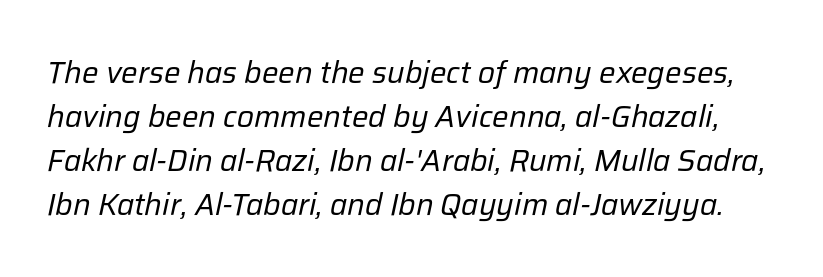
The passage shown is typed in a proportional face where columns would drift. Vertical stems look standard width or narrower in stroke. Check under the words: just untouched page. Students, note that the glyphs here touch the page at normal intervals.
